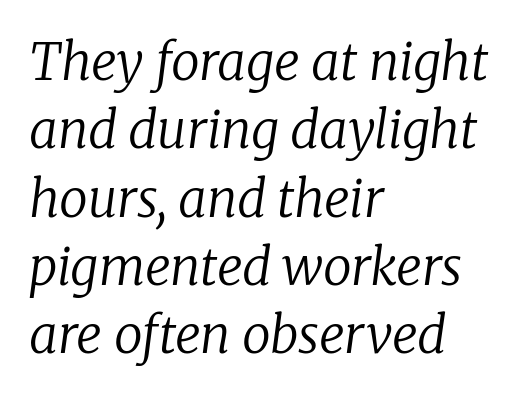
{"serif": "yes", "italic": "yes", "lean": "right", "slant_degrees": 8, "bold": "no", "weight": "regular", "width": "normal", "stroke_contrast": "low", "x_height": "medium", "monospaced": "no", "underline": "no", "align": "left", "line_spacing": "normal", "line_spacing_ratio": 1.34, "letter_spacing": "normal", "letter_spacing_em": 0.0, "glyph_px": 51}
